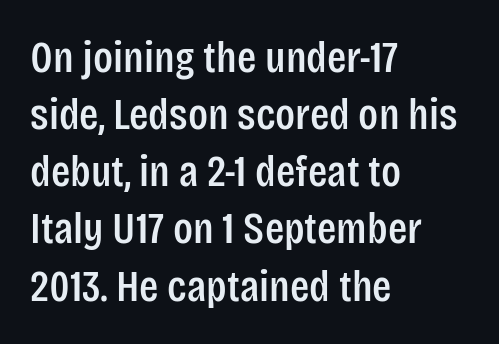
{"serif": "no", "italic": "no", "width": "condensed", "stroke_contrast": "low", "x_height": "large", "monospaced": "no", "underline": "no", "align": "left", "line_spacing": "normal", "line_spacing_ratio": 1.27, "letter_spacing": "normal", "letter_spacing_em": 0.0, "glyph_px": 45}
